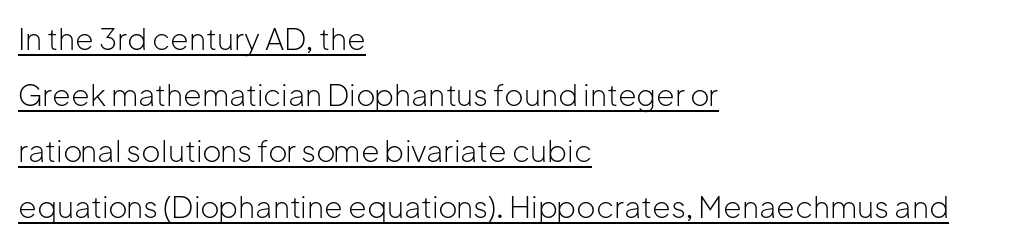
Q: Is the text bold? A: No.
Q: Is the text italic (slanted)? A: No, it is upright.
Q: Is the typeface a serif or a sans-serif typeface? A: Sans-serif.
Q: Is the text underlined? A: Yes.
Q: How is the paragraph aligned? A: Left-aligned.
Q: Is the spacing between letters normal or unusually wide? A: Normal.
Q: Width (condensed, normal, or wide)? A: Normal.
Q: Stroke contrast? A: Low.
Q: x-height? A: Medium.
Q: Monospaced? A: No.
